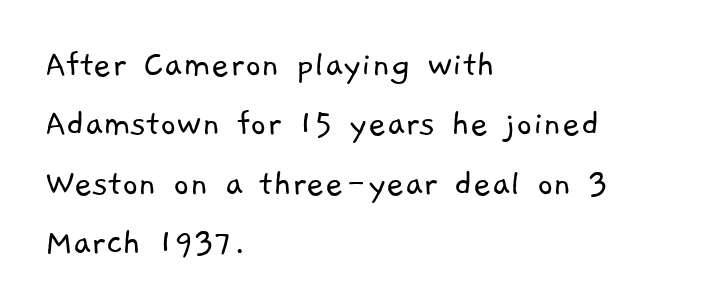
Character widths vary here, with narrow letters taking less room than wide ones. This block has exactly the height ordinary leading produces. The passage shown is not bold in any degree. This rendering leaves character spacing at its baseline value. Quick note: underline off. Horizontal alignment here is leftward, the default for most running prose.
